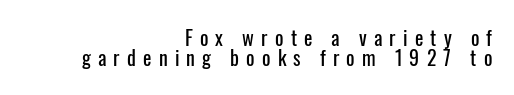
The image shows 20 px text type, upright; set right-aligned, tight line spacing (1.01x), unusually wide letter spacing (+0.36 em), not underlined.
